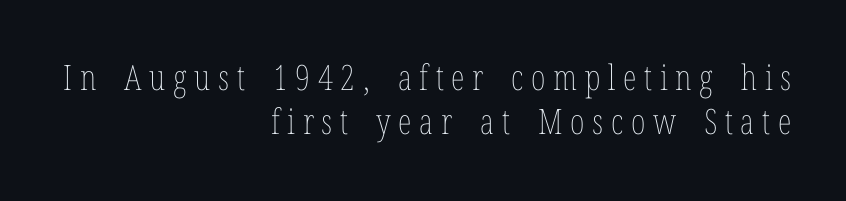
The image shows 35 px thin, condensed type, upright; set right-aligned, normal line spacing (1.27x), unusually wide letter spacing (+0.22 em), not underlined; low stroke contrast and a medium x-height.
